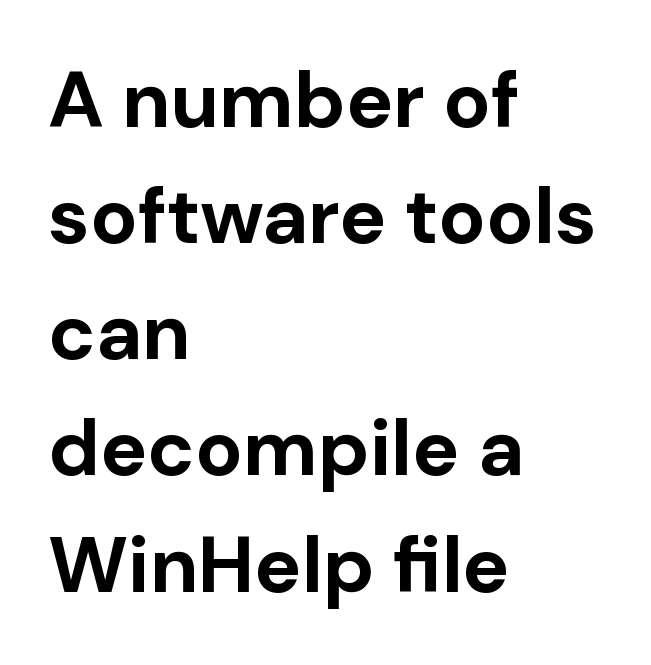
Here the designer chose a conventional face with non-uniform glyph widths. Caption: bold face, heavy strokes. Clear beneath every line of the passage. Unlike italic type, these characters show no tilt at all. The paragraph shown leans on its left margin. Check where the strokes stop: nothing finishes them off — pure sans.
